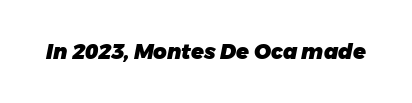
The image shows 21 px bold type; set normal letter spacing, not underlined.
